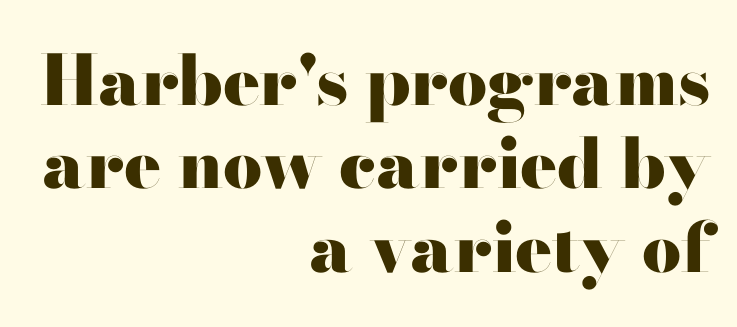
The image shows 69 px heavy, wide sans-serif type, upright; set right-aligned, line spacing 1.21x, normal letter spacing, not underlined; high stroke contrast and a small x-height.
